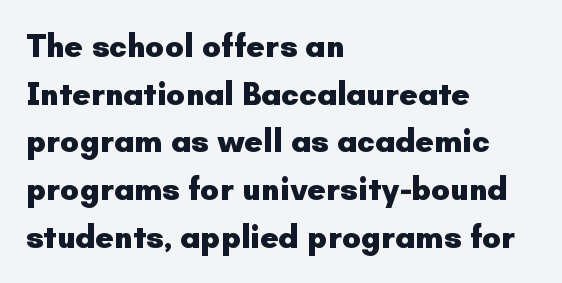
A typesetter would call this zero additional tracking. Looks like regular typesetting: each glyph gets only the width it needs. Just letters on the line, the space beneath them empty. How would I describe the line gaps? Plain and ordinary.
